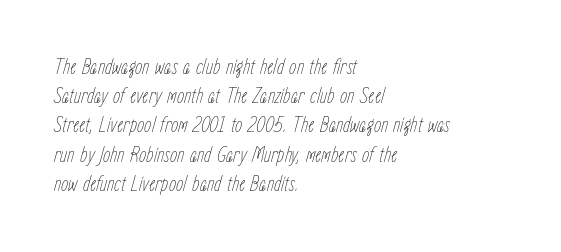
{"italic": "yes", "lean": "right", "slant_degrees": 15, "bold": "no", "underline": "no", "align": "left", "line_spacing": "normal", "line_spacing_ratio": 1.27, "letter_spacing": "normal", "letter_spacing_em": 0.0, "glyph_px": 23}
